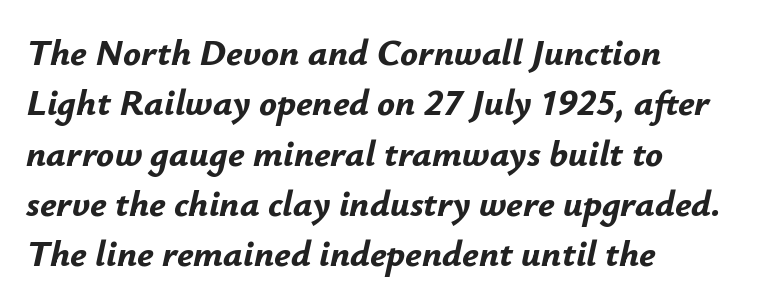
Q: Is the text bold? A: Yes.
Q: Is the text italic (slanted)? A: Yes, it leans right by about 12 degrees.
Q: Is the text underlined? A: No.
Q: How is the paragraph aligned? A: Left-aligned.
Q: Is the spacing between letters normal or unusually wide? A: Normal.
Q: Is the spacing between lines tight, normal or loose? A: Normal.
Q: Width (condensed, normal, or wide)? A: Normal.
Q: Stroke contrast? A: Low.
Q: x-height? A: Small.
Q: Monospaced? A: No.
